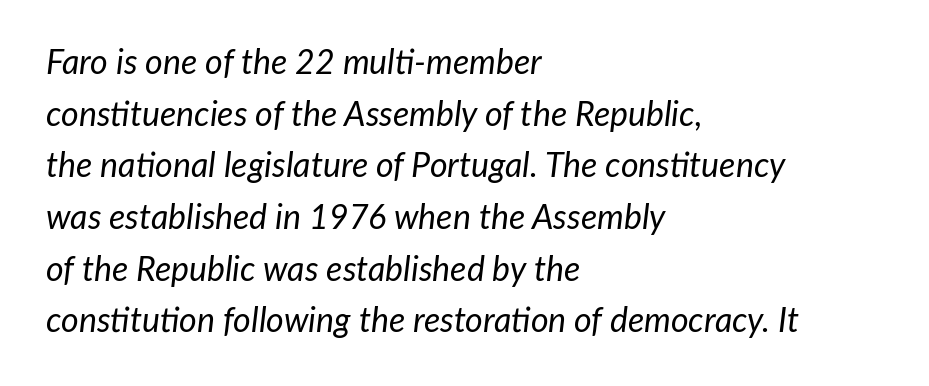
Short note: letters normally spaced. In terms of leading, this rendering sits right in the middle. Italic? Definitely — the glyphs are oblique. Here the designer chose a conventional face with non-uniform glyph widths. No word sits above an underline.
